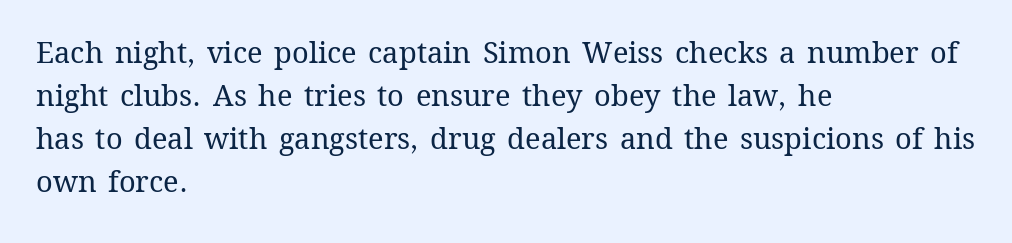
Has an underline been added? It has not. Proportional: the letters do not fall into vertical columns. The characters are drawn with everyday or finer stroke widths. Posture: vertical.
